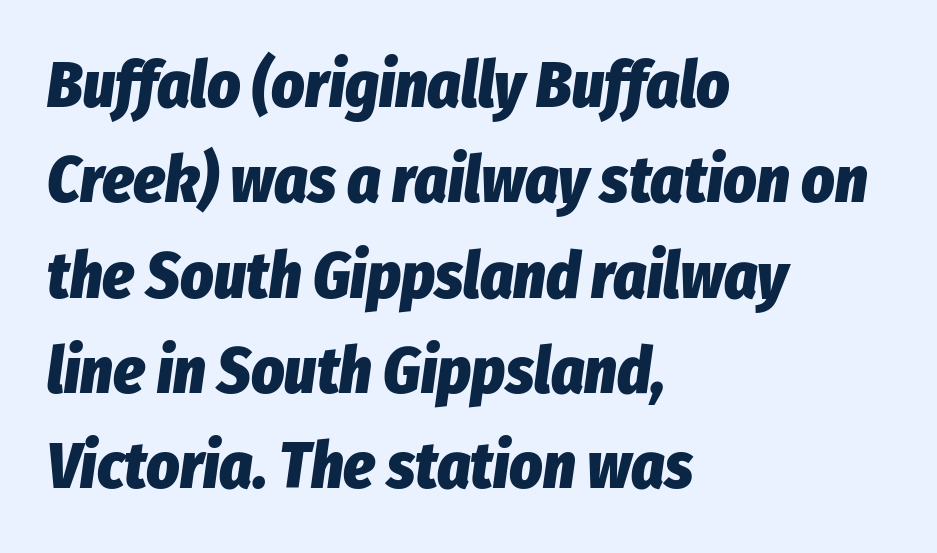
Q: Is the text bold? A: Yes.
Q: Is the text italic (slanted)? A: Yes, it leans right by about 8 degrees.
Q: Is the text underlined? A: No.
Q: How is the paragraph aligned? A: Left-aligned.
Q: Is the spacing between letters normal or unusually wide? A: Normal.
Q: Is the spacing between lines tight, normal or loose? A: Normal.
Q: Width (condensed, normal, or wide)? A: Condensed.
Q: Stroke contrast? A: Low.
Q: x-height? A: Medium.
Q: Monospaced? A: No.
